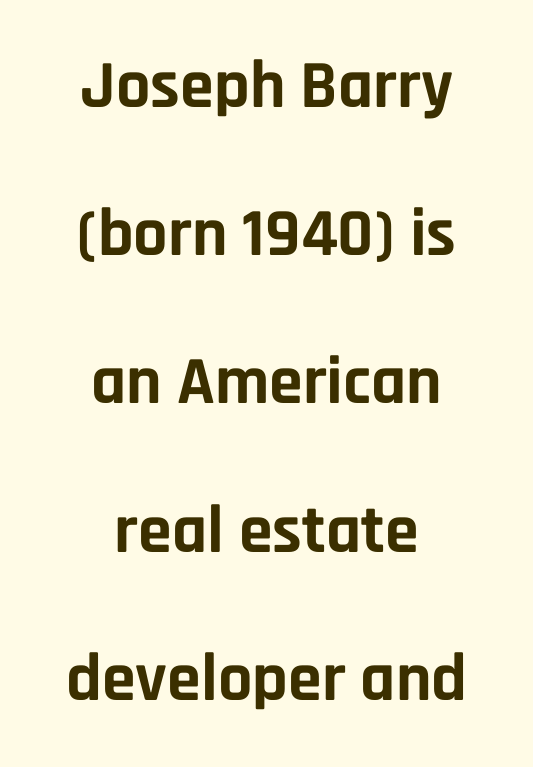
Q: Is the text bold? A: Yes.
Q: Is the text italic (slanted)? A: No, it is upright.
Q: Is the typeface a serif or a sans-serif typeface? A: Sans-serif.
Q: Is the text underlined? A: No.
Q: How is the paragraph aligned? A: Centered.
Q: Is the spacing between letters normal or unusually wide? A: Normal.
Q: Is the spacing between lines tight, normal or loose? A: Loose.
Q: Width (condensed, normal, or wide)? A: Normal.
Q: Stroke contrast? A: Low.
Q: x-height? A: Large.
Q: Monospaced? A: No.
